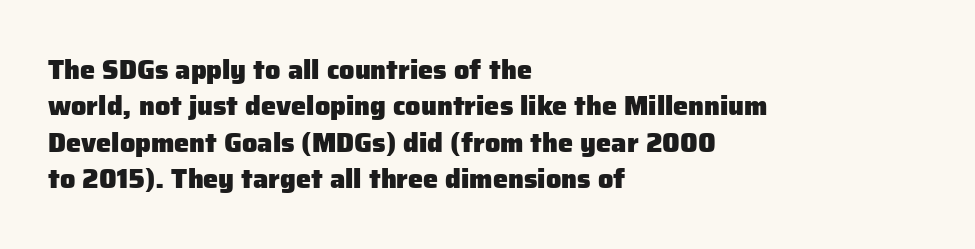
The image shows 27 px bold type, upright; set left-aligned, normal line spacing (1.35x), normal letter spacing, not underlined.
